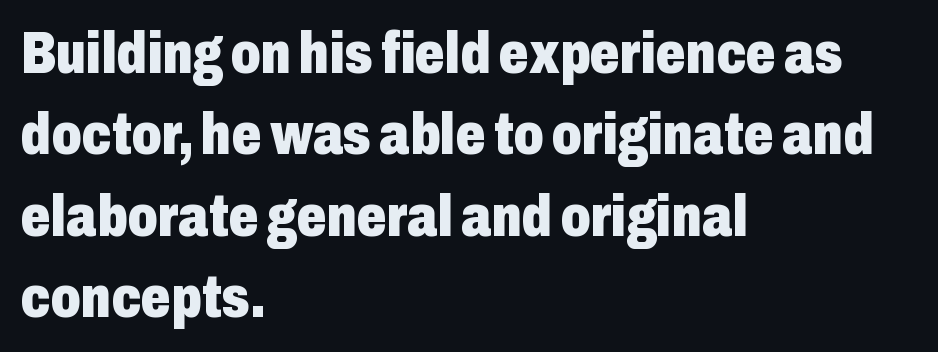
Q: Is the text bold? A: Yes.
Q: Is the text italic (slanted)? A: No, it is upright.
Q: Is the typeface a serif or a sans-serif typeface? A: Sans-serif.
Q: Is the text underlined? A: No.
Q: How is the paragraph aligned? A: Left-aligned.
Q: Is the spacing between letters normal or unusually wide? A: Normal.
Q: Is the spacing between lines tight, normal or loose? A: Normal.
Q: Width (condensed, normal, or wide)? A: Condensed.
Q: Stroke contrast? A: Low.
Q: x-height? A: Medium.
Q: Monospaced? A: No.
